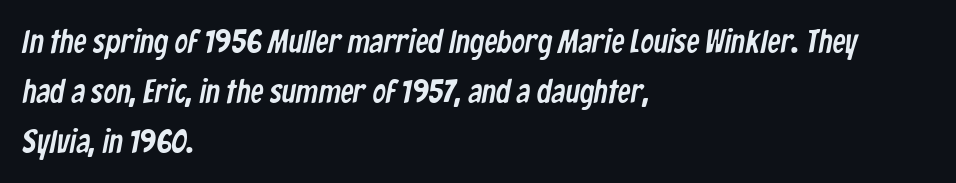
{"serif": "no", "width": "condensed", "stroke_contrast": "low", "x_height": "medium", "monospaced": "no", "underline": "no", "align": "left", "line_spacing": "normal", "line_spacing_ratio": 1.52, "letter_spacing": "normal", "letter_spacing_em": 0.0, "glyph_px": 33}
